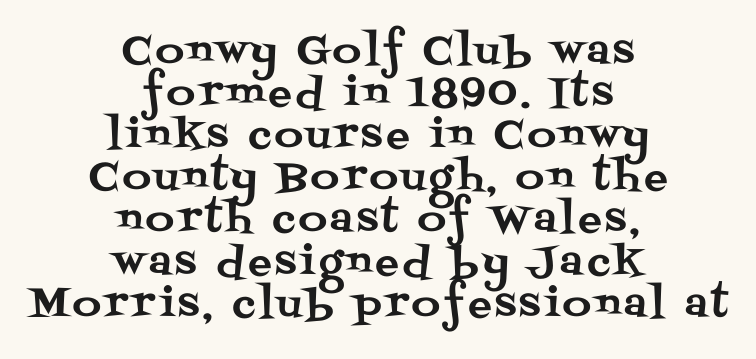
The image shows 39 px serif type, upright; set centered, tight line spacing (1.08x), not underlined; medium stroke contrast and a large x-height.
